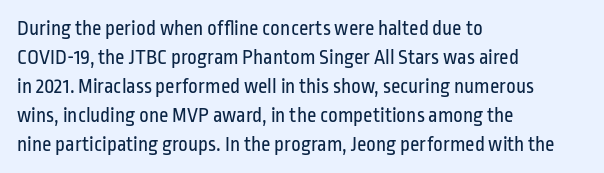
Q: Is the text bold? A: No.
Q: Is the text italic (slanted)? A: No, it is upright.
Q: Is the text underlined? A: No.
Q: How is the paragraph aligned? A: Left-aligned.
Q: Is the spacing between letters normal or unusually wide? A: Normal.
Q: Is the spacing between lines tight, normal or loose? A: Normal.
